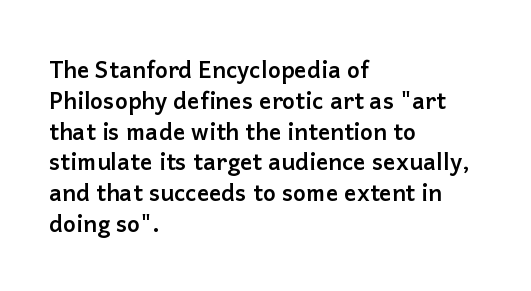
It's the straight-up-and-down kind of type. Descender tails drop into unmarked territory. Weight check: bold — yes, fully. Line beginnings align vertically; line endings do not.
